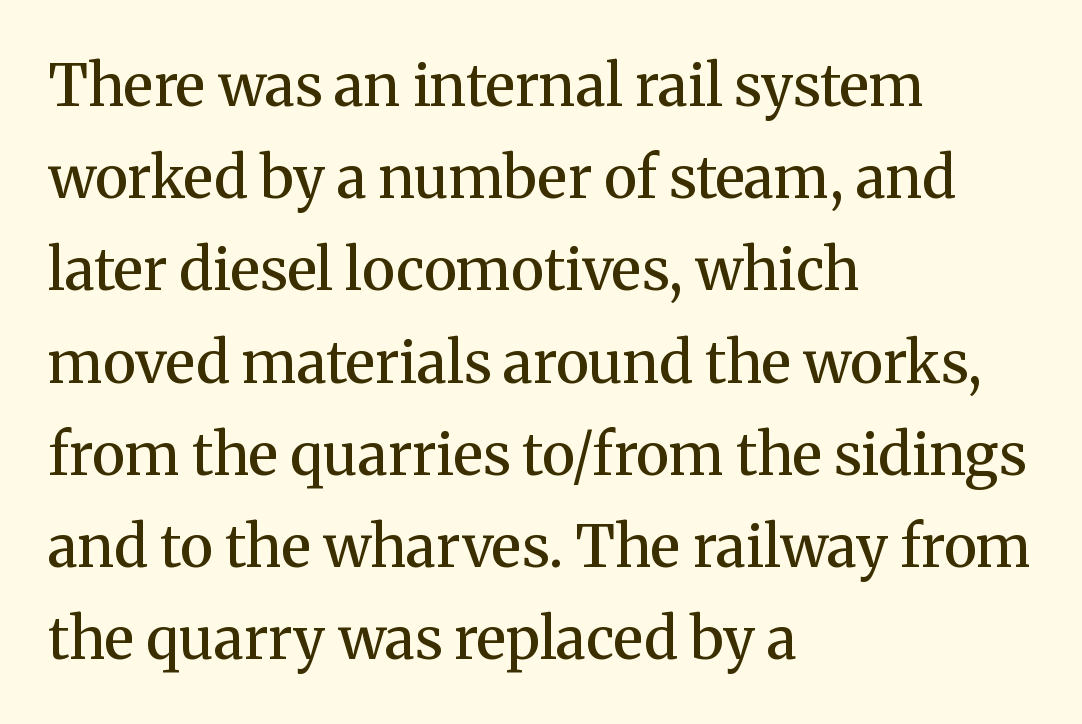
{"serif": "yes", "italic": "no", "bold": "semi", "weight": "semibold", "width": "normal", "stroke_contrast": "medium", "x_height": "medium", "monospaced": "no", "underline": "no", "align": "left", "line_spacing": "normal", "line_spacing_ratio": 1.59, "letter_spacing": "normal", "letter_spacing_em": 0.0, "glyph_px": 58}
